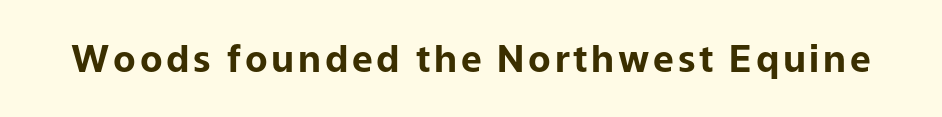
Every letter is thick-stroked: bold, no question. Vertical strokes here are truly vertical. Nope, no serifs anywhere on these letters. Do the characters align in a grid? No, the font is proportional.
